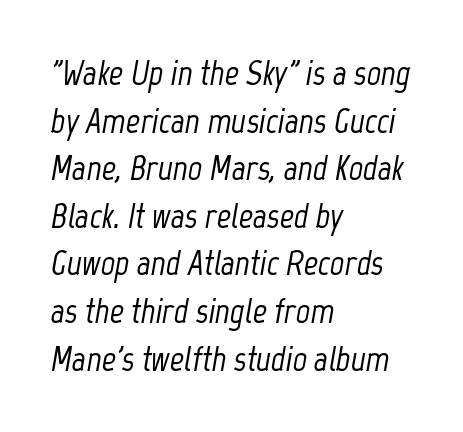
Horizontal alignment here is leftward, the default for most running prose. Varying glyph widths throughout — classic text-font behaviour. Tall strokes in this sample are angled rather than plumb. Just letters on the line, the space beneath them empty. Observe the ordinary spacing: letters are neighbours, not strangers.
